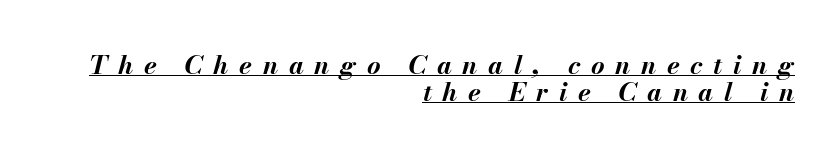
The image shows 26 px bold type, italic (leaning right); set right-aligned, tight line spacing (1.05x), unusually wide letter spacing (+0.41 em), underlined.
